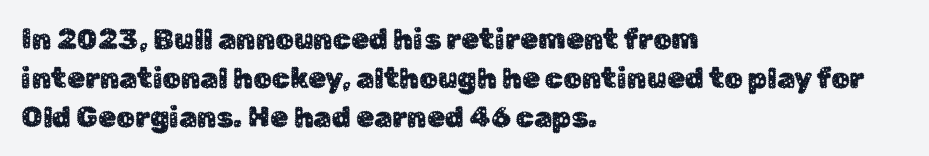
{"serif": "no", "italic": "no", "width": "normal", "stroke_contrast": "low", "x_height": "medium", "monospaced": "no", "underline": "no", "align": "left", "line_spacing": "normal", "line_spacing_ratio": 1.34, "letter_spacing": "normal", "letter_spacing_em": 0.0, "glyph_px": 29}
